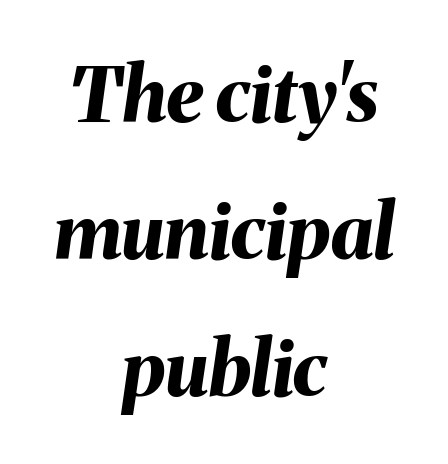
{"italic": "yes", "lean": "right", "slant_degrees": 8, "bold": "yes", "weight": "bold", "width": "normal", "stroke_contrast": "medium", "x_height": "medium", "monospaced": "no", "underline": "no", "align": "center", "line_spacing_ratio": 1.8, "letter_spacing": "normal", "letter_spacing_em": 0.0, "glyph_px": 76}
